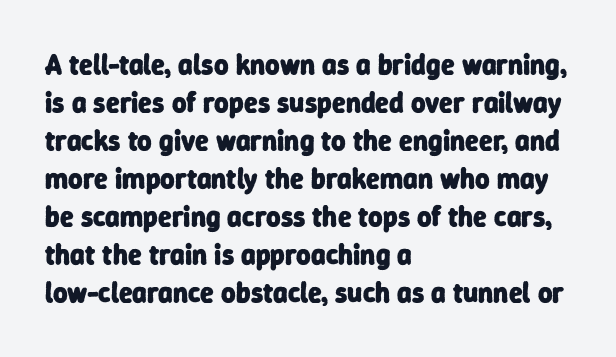
{"serif": "no", "bold": "yes", "weight": "heavy", "width": "normal", "stroke_contrast": "low", "x_height": "medium", "monospaced": "no", "underline": "no", "align": "left", "line_spacing": "normal", "line_spacing_ratio": 1.36, "letter_spacing": "normal", "letter_spacing_em": 0.0, "glyph_px": 28}
